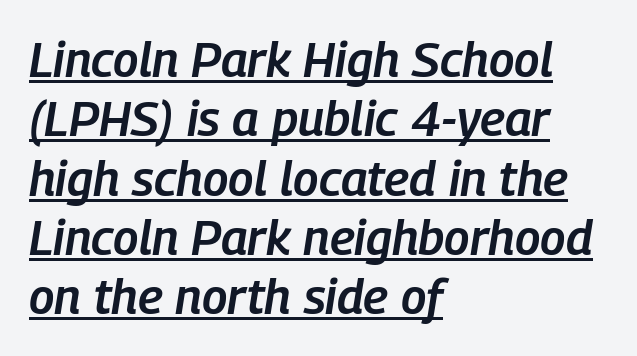
Q: Is the text bold? A: Semi-bold.
Q: Is the text italic (slanted)? A: Yes, it leans right by about 9 degrees.
Q: Is the text underlined? A: Yes.
Q: How is the paragraph aligned? A: Left-aligned.
Q: Is the spacing between letters normal or unusually wide? A: Normal.
Q: Width (condensed, normal, or wide)? A: Condensed.
Q: Stroke contrast? A: Low.
Q: x-height? A: Medium.
Q: Monospaced? A: No.
